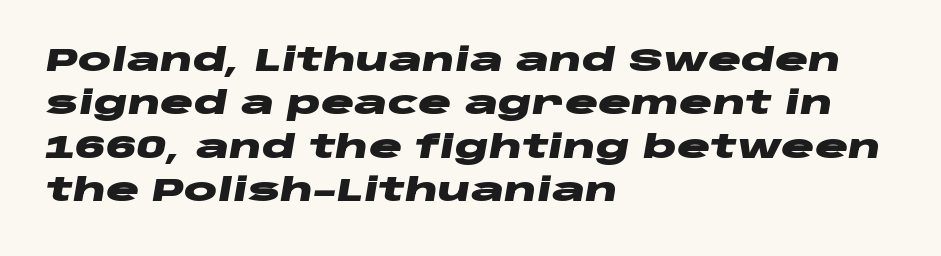
{"italic": "yes", "lean": "right", "slant_degrees": 10, "bold": "yes", "weight": "heavy", "width": "wide", "stroke_contrast": "low", "x_height": "large", "monospaced": "no", "underline": "no", "align": "left", "line_spacing": "normal", "line_spacing_ratio": 1.4, "letter_spacing": "normal", "letter_spacing_em": 0.0, "glyph_px": 31}
